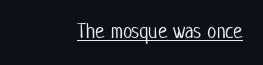
The image shows 21 px text type, upright; set right-aligned, normal letter spacing, underlined.
